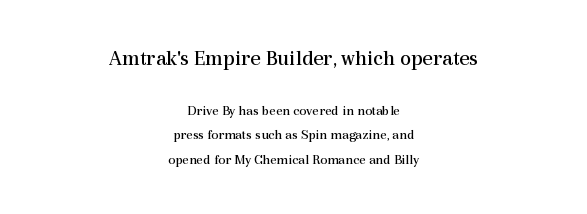
{"italic": "no", "bold": "no", "underline": "no", "align": "center", "line_spacing_ratio": 1.77, "letter_spacing": "normal", "letter_spacing_em": 0.0, "larger_block": "first", "size_ratio": 1.57, "glyph_px": 22}
